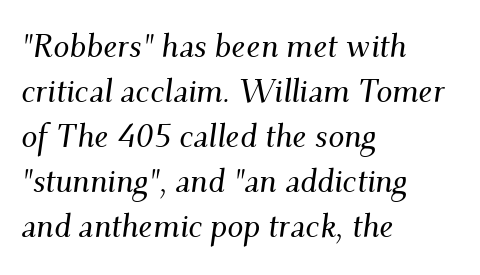
Students, observe: this is what conventionally led text looks like. This sample uses plain, unmodified letter spacing. Spacing verdict: proportional, widths tailored to each character. Descenders hang freely into open space. Little horizontal feet cap the strokes, marking this as serif type. A classic flush-left, rag-right setting is used for this passage.
